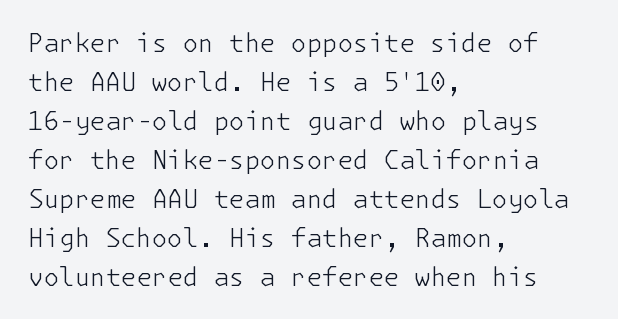
Q: Is the text bold? A: No.
Q: Is the text italic (slanted)? A: No, it is upright.
Q: Is the text underlined? A: No.
Q: How is the paragraph aligned? A: Left-aligned.
Q: Is the spacing between letters normal or unusually wide? A: Normal.
Q: Is the spacing between lines tight, normal or loose? A: Normal.
